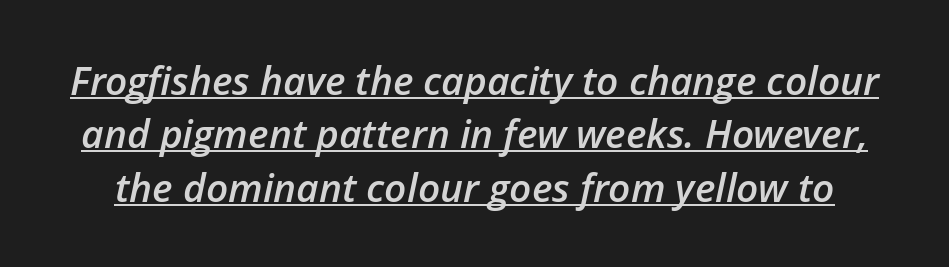
{"italic": "yes", "lean": "right", "slant_degrees": 12, "bold": "semi", "weight": "semibold", "width": "normal", "stroke_contrast": "low", "x_height": "medium", "monospaced": "no", "underline": "yes", "line_spacing": "normal", "line_spacing_ratio": 1.37, "letter_spacing": "normal", "letter_spacing_em": 0.0, "glyph_px": 39}
